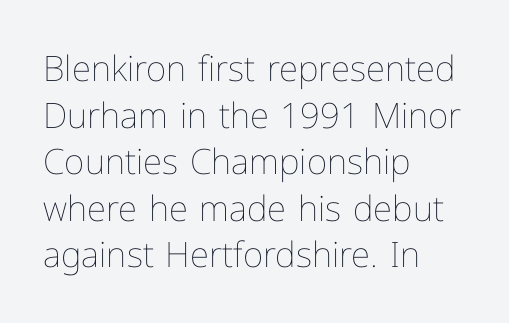
{"italic": "no", "bold": "no", "weight": "thin", "width": "normal", "stroke_contrast": "low", "x_height": "medium", "monospaced": "no", "underline": "no", "align": "left", "line_spacing": "normal", "line_spacing_ratio": 1.33, "letter_spacing": "normal", "letter_spacing_em": 0.0, "glyph_px": 35}
